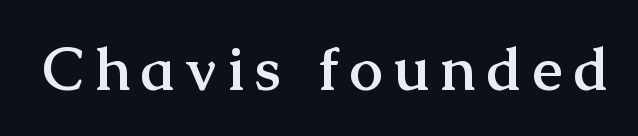
Do the characters align in a grid? No, the font is proportional. Italic? Not at all — the glyphs are vertical. Each row of text sits above clean, open space. As a designer I'd log this as weight 700, bold. Does the type have serifs? Yes, each stem ends in a small foot.
